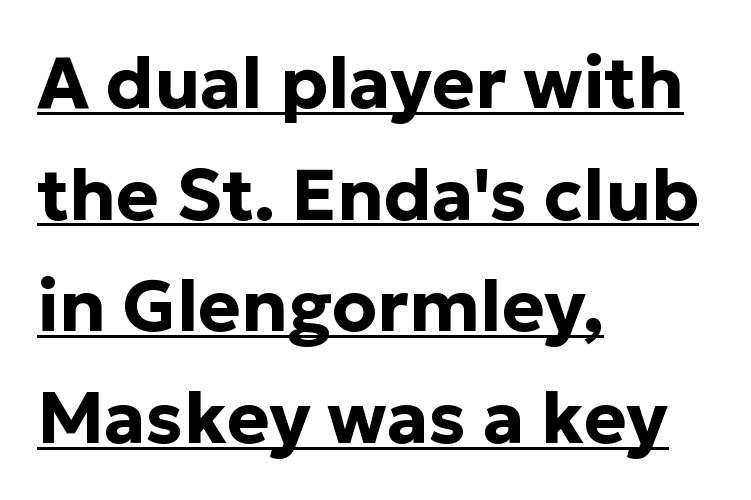
Q: Is the text bold? A: Yes.
Q: Is the text italic (slanted)? A: No, it is upright.
Q: Is the typeface a serif or a sans-serif typeface? A: Sans-serif.
Q: Is the text underlined? A: Yes.
Q: How is the paragraph aligned? A: Left-aligned.
Q: Is the spacing between letters normal or unusually wide? A: Normal.
Q: Is the spacing between lines tight, normal or loose? A: Normal.
Q: Width (condensed, normal, or wide)? A: Normal.
Q: Stroke contrast? A: Low.
Q: x-height? A: Medium.
Q: Monospaced? A: No.
